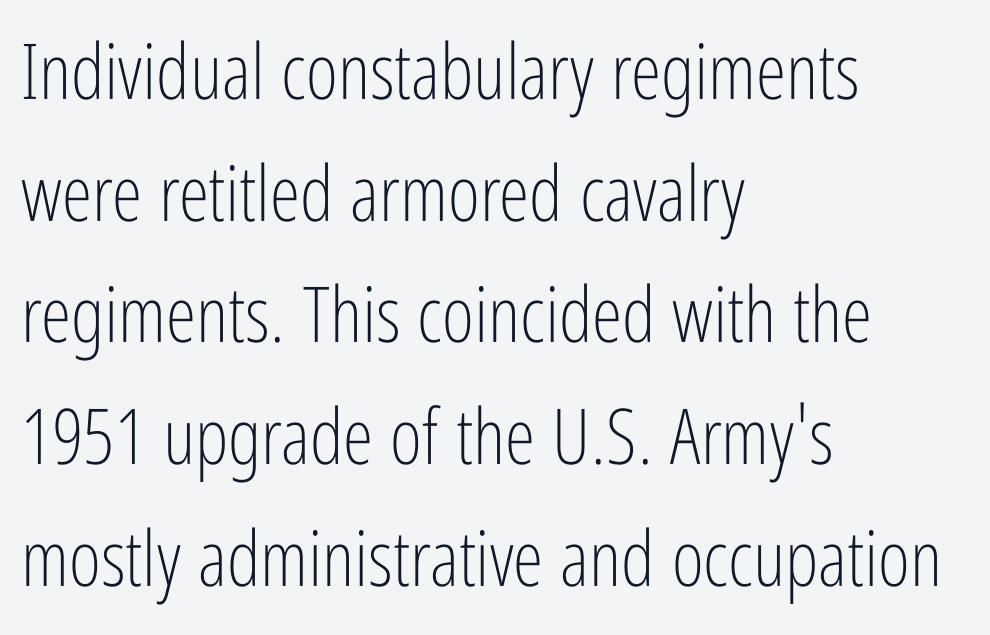
{"serif": "no", "italic": "no", "bold": "no", "weight": "light", "width": "condensed", "stroke_contrast": "low", "x_height": "medium", "monospaced": "no", "underline": "no", "align": "left", "line_spacing": "normal", "line_spacing_ratio": 1.58, "letter_spacing": "normal", "letter_spacing_em": 0.0, "glyph_px": 77}
